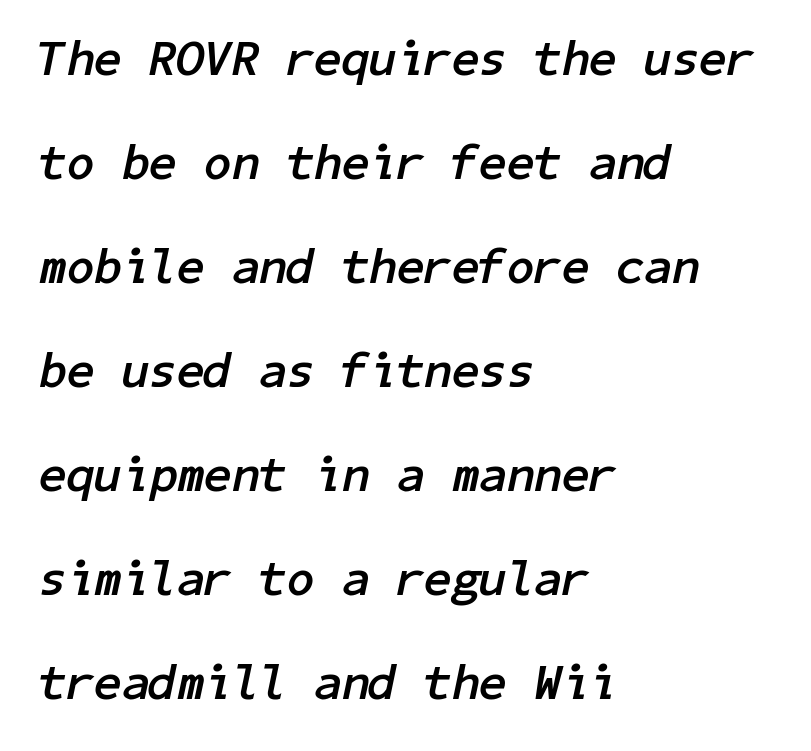
Yep, that's italic — everything's leaning. Does the leading feel generous? Absolutely, it's lavish. You could call the tracking neutral — neither tight nor loose. The rendering anchors every line to the left-hand side. Students, this is bold: see how much ink each stroke carries. Letters rest on an invisible, unmarked baseline.
